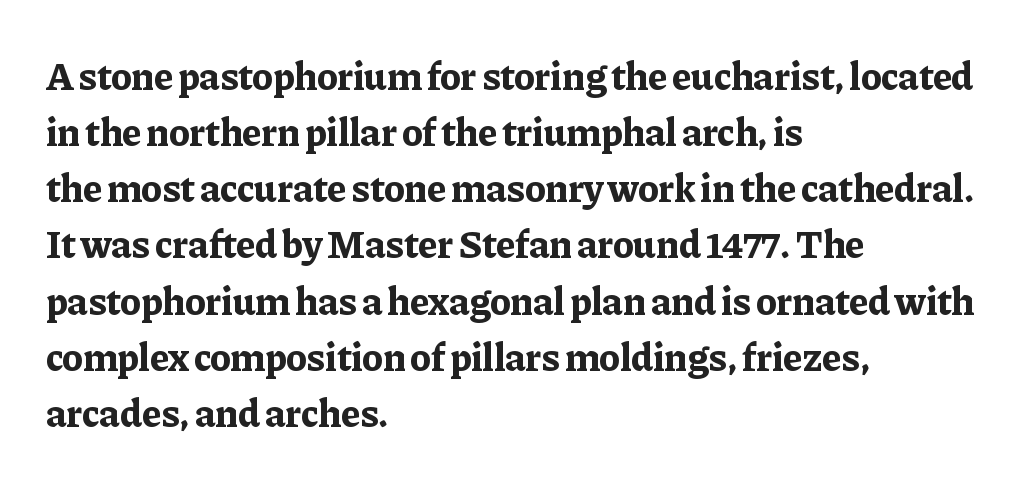
Q: Is the text bold? A: Yes.
Q: Is the text italic (slanted)? A: No, it is upright.
Q: Is the typeface a serif or a sans-serif typeface? A: Serif.
Q: Is the text underlined? A: No.
Q: How is the paragraph aligned? A: Left-aligned.
Q: Is the spacing between letters normal or unusually wide? A: Normal.
Q: Is the spacing between lines tight, normal or loose? A: Normal.
Q: Width (condensed, normal, or wide)? A: Normal.
Q: Stroke contrast? A: Low.
Q: x-height? A: Medium.
Q: Monospaced? A: No.
